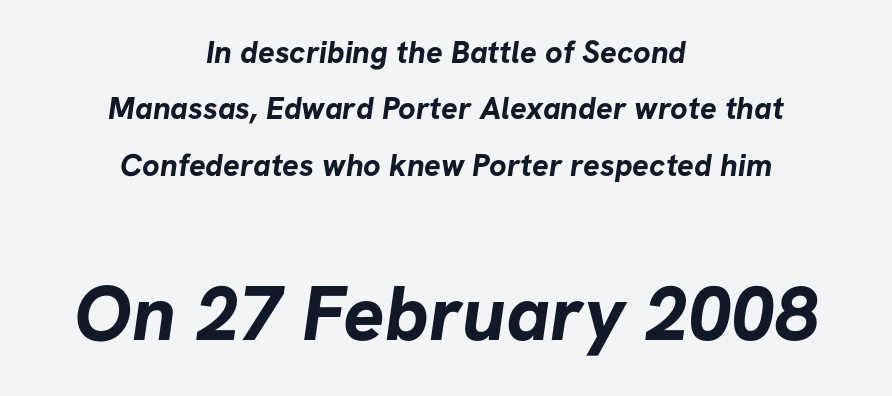
Q: Is the text bold? A: Yes.
Q: Is the typeface a serif or a sans-serif typeface? A: Sans-serif.
Q: Is the text underlined? A: No.
Q: How is the paragraph aligned? A: Centered.
Q: Is the spacing between letters normal or unusually wide? A: Normal.
Q: Which block of text is set in a larger size, the first (top) or the second (bottom)? A: The second (bottom) one.
Q: Width (condensed, normal, or wide)? A: Normal.
Q: Stroke contrast? A: Low.
Q: x-height? A: Medium.
Q: Monospaced? A: No.
